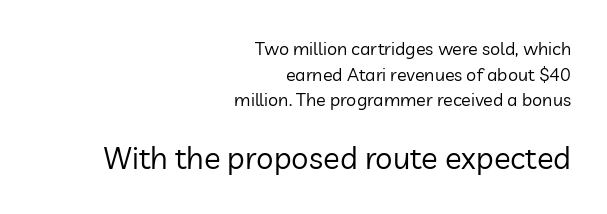
{"serif": "no", "italic": "no", "bold": "no", "weight": "regular", "width": "normal", "stroke_contrast": "low", "x_height": "medium", "monospaced": "no", "underline": "no", "align": "right", "line_spacing": "normal", "line_spacing_ratio": 1.42, "letter_spacing": "normal", "letter_spacing_em": 0.0, "larger_block": "second", "size_ratio": 1.72, "glyph_px": 31}
